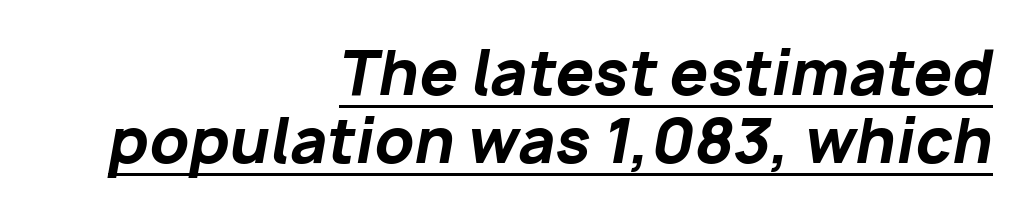
{"italic": "yes", "lean": "right", "slant_degrees": 10, "bold": "yes", "weight": "bold", "width": "normal", "stroke_contrast": "low", "x_height": "medium", "monospaced": "no", "underline": "yes", "align": "right", "line_spacing": "tight", "line_spacing_ratio": 1.11, "letter_spacing": "normal", "letter_spacing_em": 0.0, "glyph_px": 61}
